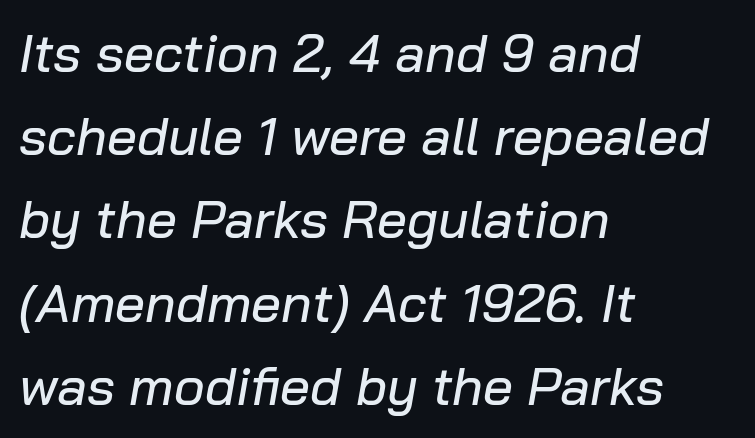
The image shows 53 px text type, italic (leaning right); set left-aligned, normal line spacing (1.57x), normal letter spacing, not underlined; low stroke contrast and a medium x-height.
